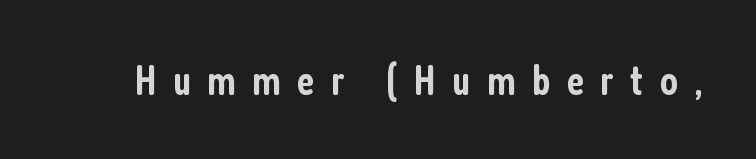
Q: Is the text bold? A: Semi-bold.
Q: Is the text italic (slanted)? A: No, it is upright.
Q: Is the typeface a serif or a sans-serif typeface? A: Sans-serif.
Q: Is the text underlined? A: No.
Q: Is the spacing between letters normal or unusually wide? A: Unusually wide.
Q: Width (condensed, normal, or wide)? A: Condensed.
Q: Stroke contrast? A: Low.
Q: x-height? A: Medium.
Q: Monospaced? A: No.
